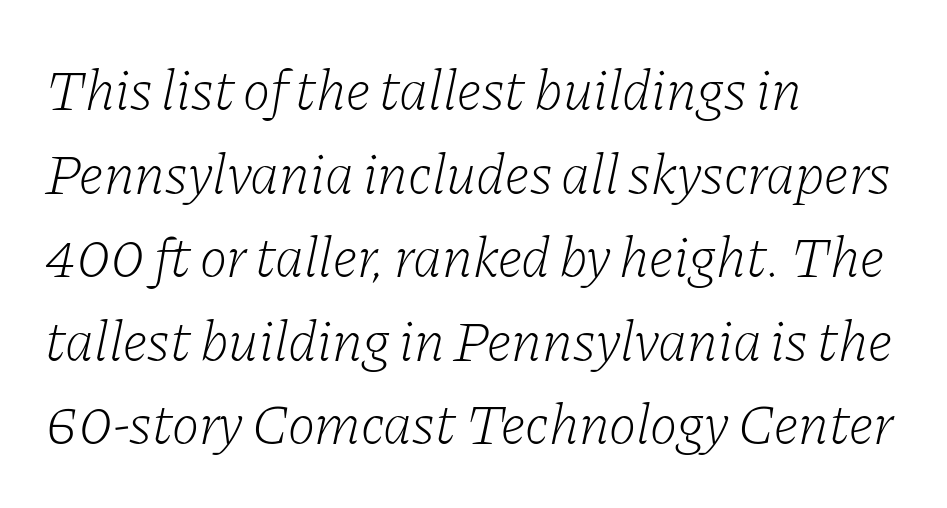
The image shows 58 px light serif type, italic (leaning right); set left-aligned, normal line spacing (1.44x), normal letter spacing, not underlined; low stroke contrast and a medium x-height.
